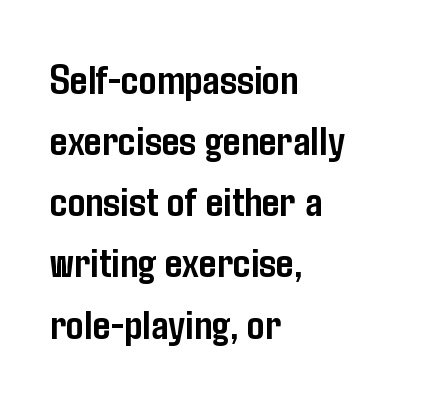
{"serif": "no", "italic": "no", "bold": "yes", "weight": "semibold", "width": "condensed", "stroke_contrast": "low", "x_height": "medium", "monospaced": "no", "underline": "no", "align": "left", "line_spacing": "normal", "line_spacing_ratio": 1.39, "letter_spacing": "normal", "letter_spacing_em": 0.0, "glyph_px": 44}
